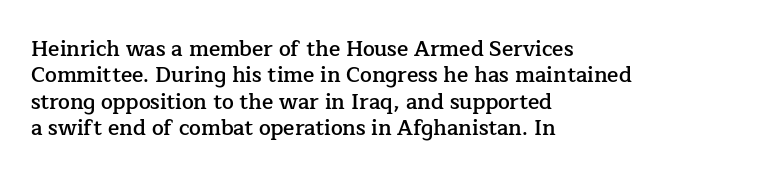
Q: Is the text bold? A: Semi-bold.
Q: Is the text italic (slanted)? A: No, it is upright.
Q: Is the text underlined? A: No.
Q: How is the paragraph aligned? A: Left-aligned.
Q: Is the spacing between letters normal or unusually wide? A: Normal.
Q: Is the spacing between lines tight, normal or loose? A: Normal.
